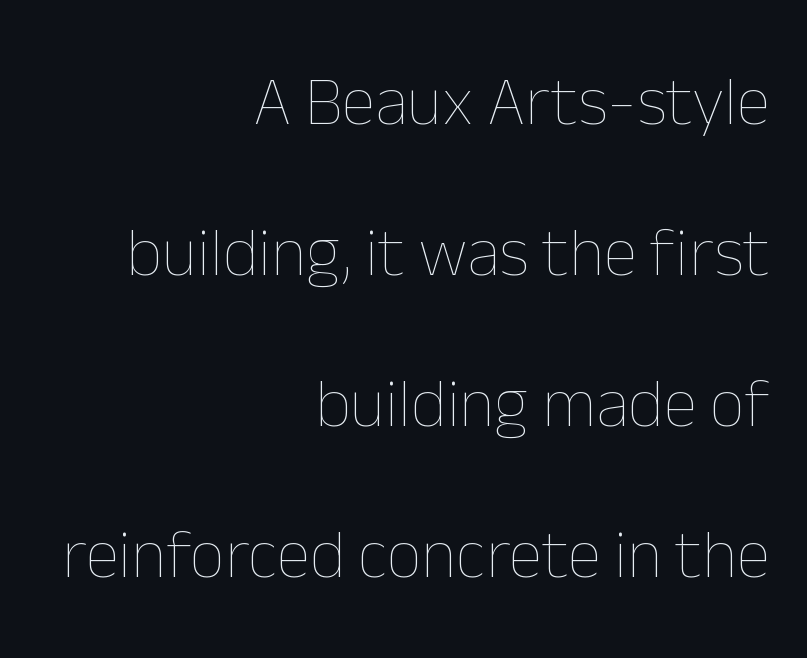
The image shows 69 px thin type, upright; set right-aligned, loose line spacing (2.19x), normal letter spacing, not underlined; low stroke contrast and a medium x-height.
